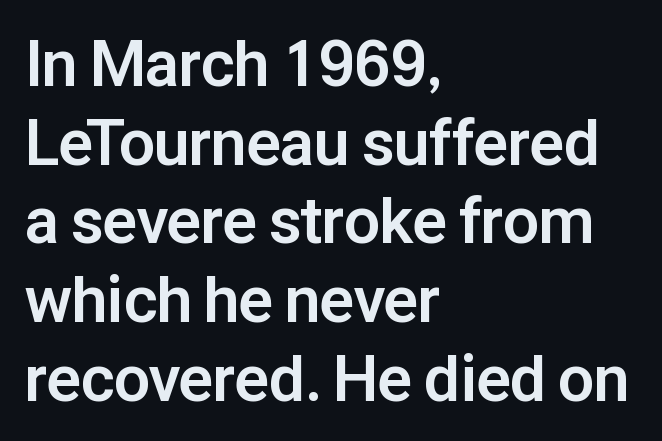
The image shows 64 px bold sans-serif type, upright; set left-aligned, line spacing 1.23x, normal letter spacing, not underlined; low stroke contrast and a medium x-height.
